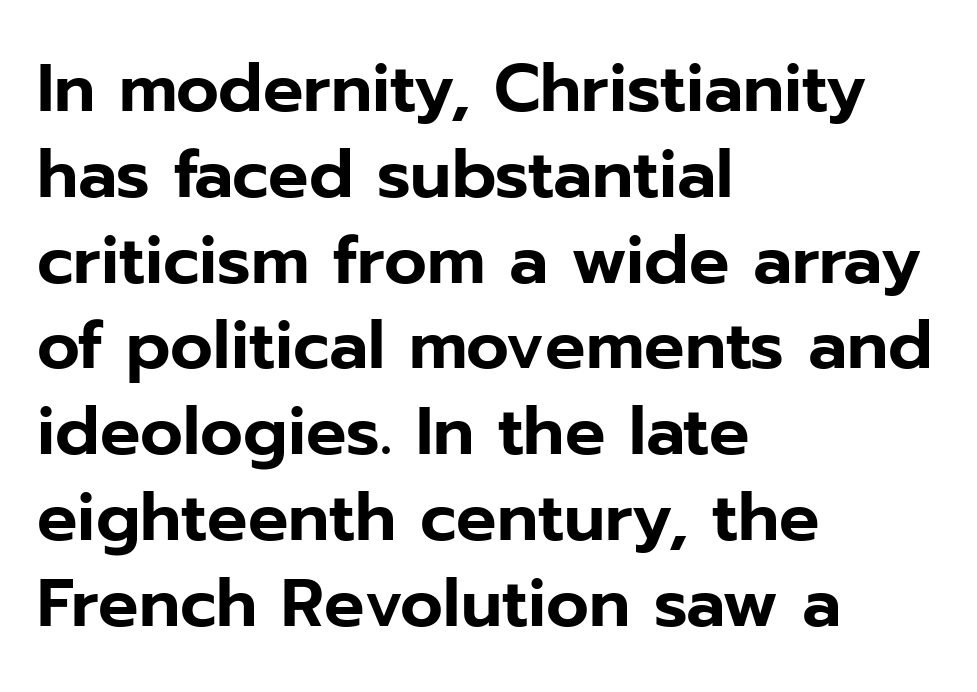
You could not count columns in this text — the font is proportionally spaced. Tracking here is standard; glyphs follow each other at the usual distance. The type family on display is of the sans-serif kind. The lines are quadded left. Regarding leading, the lines here are spaced in the standard way. Lines of text with bare space underneath.
